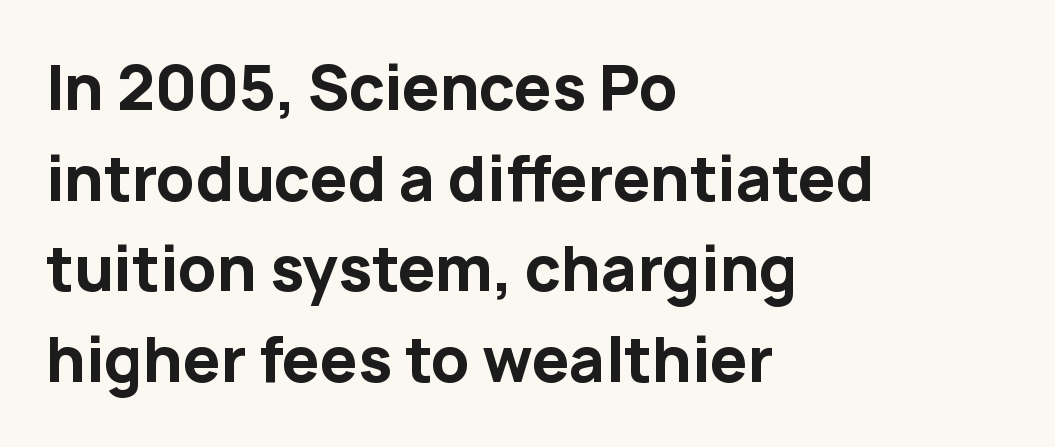
Q: Is the text bold? A: Yes.
Q: Is the text italic (slanted)? A: No, it is upright.
Q: Is the typeface a serif or a sans-serif typeface? A: Sans-serif.
Q: Is the text underlined? A: No.
Q: How is the paragraph aligned? A: Left-aligned.
Q: Is the spacing between letters normal or unusually wide? A: Normal.
Q: Is the spacing between lines tight, normal or loose? A: Normal.
Q: Width (condensed, normal, or wide)? A: Normal.
Q: Stroke contrast? A: Low.
Q: x-height? A: Medium.
Q: Monospaced? A: No.
